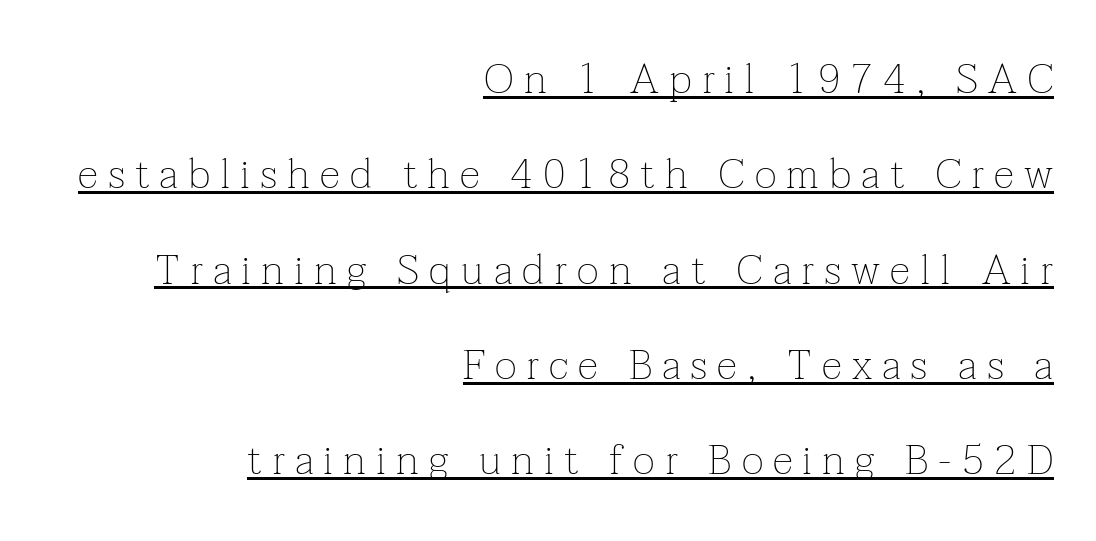
The image shows 42 px thin serif type, upright; set right-aligned, loose line spacing (2.27x), unusually wide letter spacing (+0.24 em), underlined; low stroke contrast and a medium x-height.
